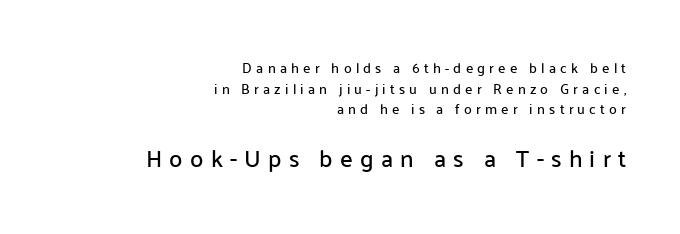
{"italic": "no", "underline": "no", "align": "right", "line_spacing": "normal", "line_spacing_ratio": 1.48, "letter_spacing": "wide", "letter_spacing_em": 0.3, "larger_block": "second", "size_ratio": 1.71, "glyph_px": 24}
